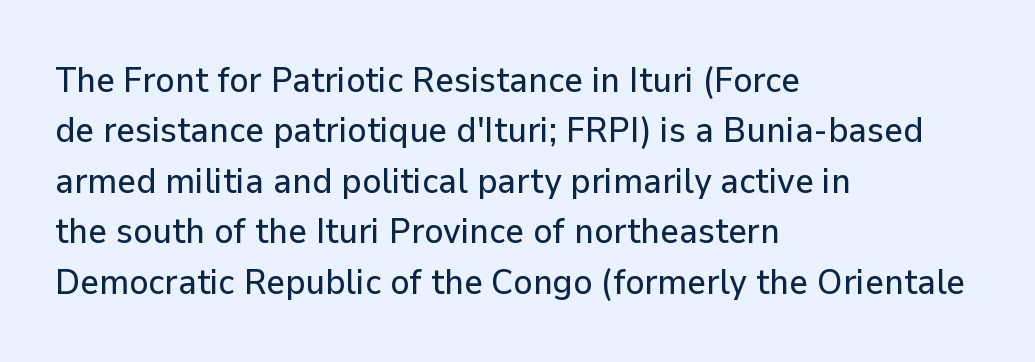
Q: Is the text italic (slanted)? A: No, it is upright.
Q: Is the typeface a serif or a sans-serif typeface? A: Sans-serif.
Q: Is the text underlined? A: No.
Q: How is the paragraph aligned? A: Left-aligned.
Q: Is the spacing between letters normal or unusually wide? A: Normal.
Q: Is the spacing between lines tight, normal or loose? A: Normal.
Q: Width (condensed, normal, or wide)? A: Normal.
Q: Stroke contrast? A: Low.
Q: x-height? A: Medium.
Q: Monospaced? A: No.
